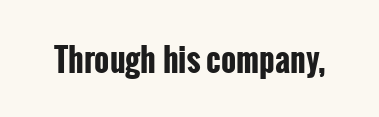
The image shows 32 px bold, condensed sans-serif type, upright; set normal letter spacing, not underlined; low stroke contrast and a medium x-height.
